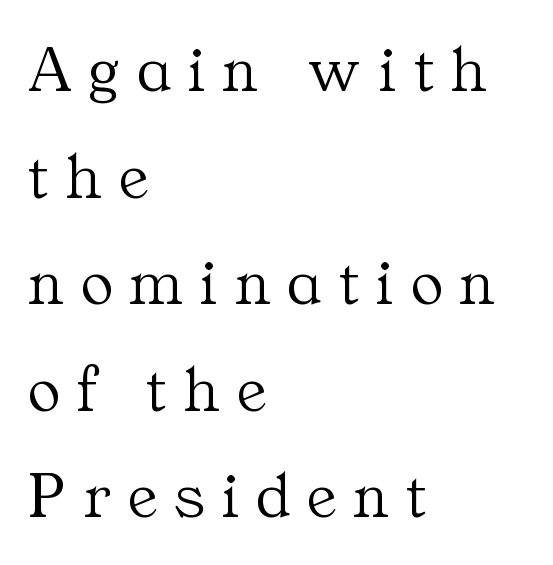
Q: Is the text bold? A: No.
Q: Is the text italic (slanted)? A: No, it is upright.
Q: Is the typeface a serif or a sans-serif typeface? A: Serif.
Q: Is the text underlined? A: No.
Q: How is the paragraph aligned? A: Left-aligned.
Q: Is the spacing between letters normal or unusually wide? A: Unusually wide.
Q: Is the spacing between lines tight, normal or loose? A: Normal.
Q: Width (condensed, normal, or wide)? A: Normal.
Q: Stroke contrast? A: Medium.
Q: x-height? A: Medium.
Q: Monospaced? A: No.
